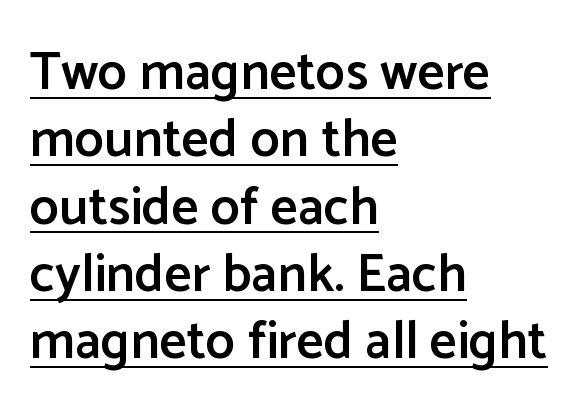
What decoration does the sample have? An underline. The type family on display is of the sans-serif kind. Vertical strokes here are truly vertical. Line starts are locked; line ends wander.
